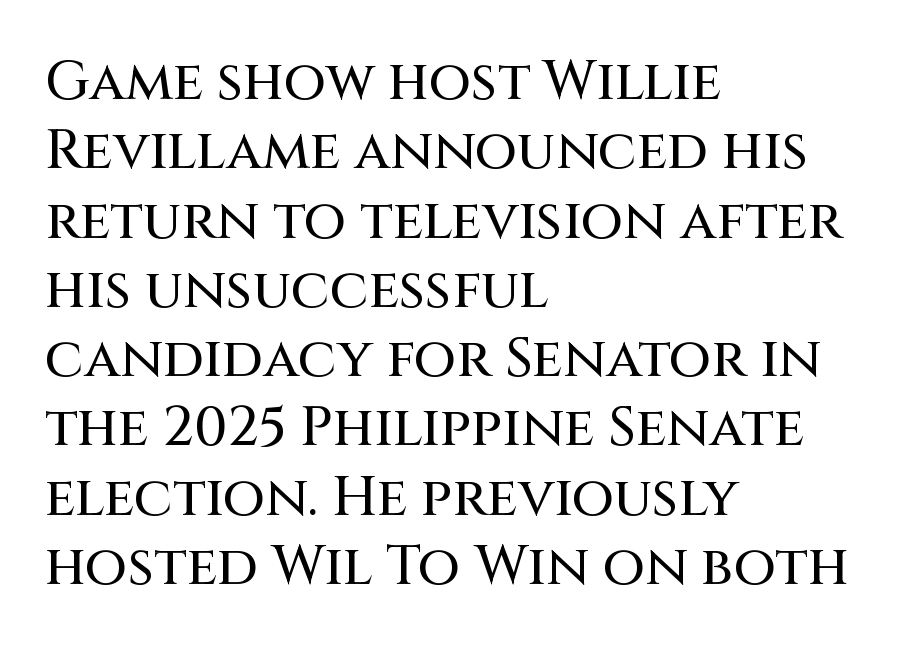
Type without underlining. In terms of letterspacing, this is plain default setting. The designer went with a sans here, leaving each stem footless. Compared with a centered layout, this one pins lines to the left instead. The passage shown is typed in a proportional face where columns would drift.
